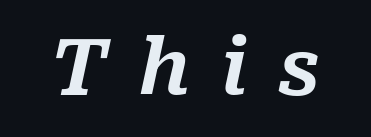
{"italic": "yes", "lean": "right", "slant_degrees": 10, "width": "normal", "stroke_contrast": "medium", "x_height": "medium", "monospaced": "no", "underline": "no", "letter_spacing": "wide", "letter_spacing_em": 0.39, "glyph_px": 78}
